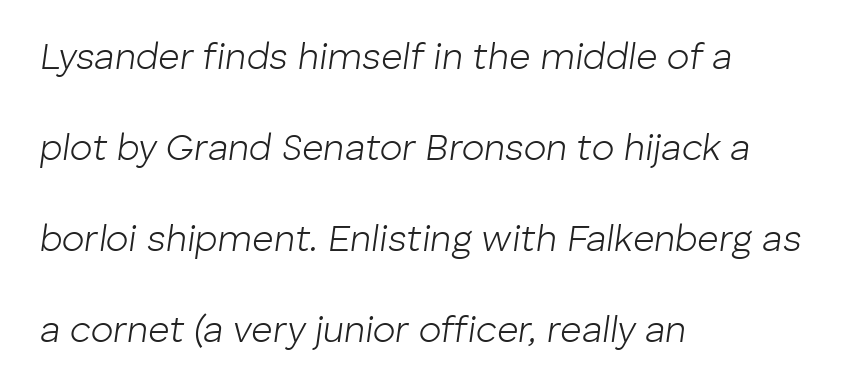
Q: Is the text bold? A: No.
Q: Is the text italic (slanted)? A: Yes, it leans right by about 8 degrees.
Q: Is the text underlined? A: No.
Q: How is the paragraph aligned? A: Left-aligned.
Q: Is the spacing between letters normal or unusually wide? A: Normal.
Q: Is the spacing between lines tight, normal or loose? A: Loose.
Q: Width (condensed, normal, or wide)? A: Normal.
Q: Stroke contrast? A: Low.
Q: x-height? A: Medium.
Q: Monospaced? A: No.
